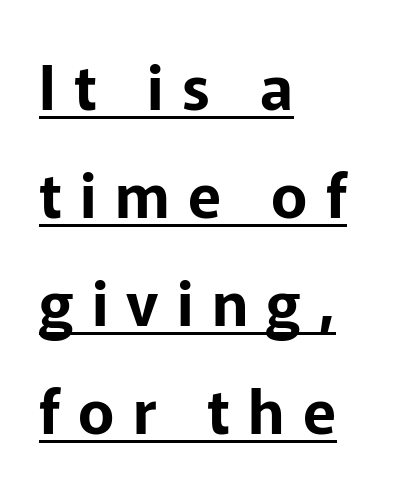
The image shows 61 px sans-serif type, upright; set left-aligned, line spacing 1.77x, unusually wide letter spacing (+0.3 em), underlined; low stroke contrast and a medium x-height.
